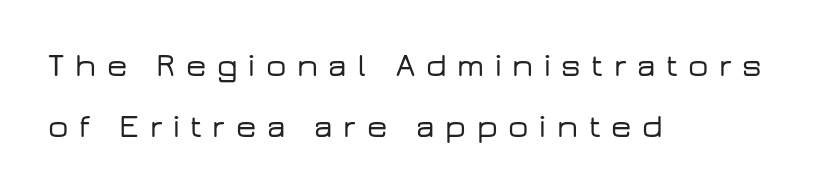
The image shows 32 px wide sans-serif type, upright; set left-aligned, loose line spacing (1.91x), unusually wide letter spacing (+0.33 em), not underlined; low stroke contrast and a medium x-height.
